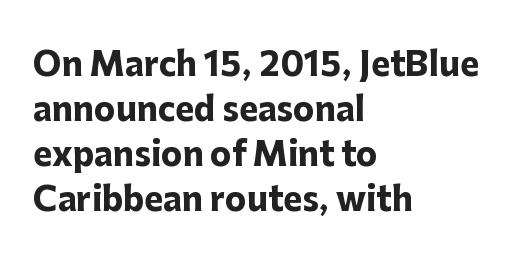
{"serif": "no", "italic": "no", "bold": "yes", "weight": "heavy", "width": "normal", "stroke_contrast": "low", "x_height": "medium", "monospaced": "no", "underline": "no", "align": "left", "line_spacing": "normal", "line_spacing_ratio": 1.41, "letter_spacing": "normal", "letter_spacing_em": 0.0, "glyph_px": 32}
